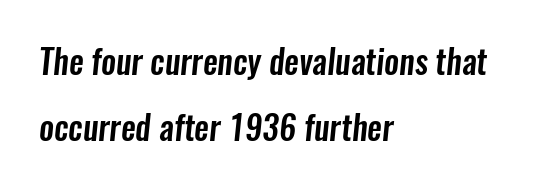
The image shows 33 px condensed sans-serif type; set left-aligned, loose line spacing (2.0x), normal letter spacing, not underlined; low stroke contrast and a medium x-height.
